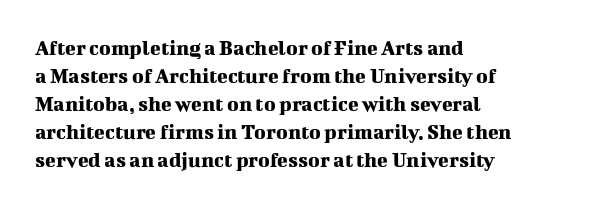
In terms of leading, this rendering sits right in the middle. Do the letters lean? They stand straight. These lines stack with their left ends in a neat column. The zone under the glyphs is completely vacant. The letters sit at their default tracking, neither squeezed nor spread.
